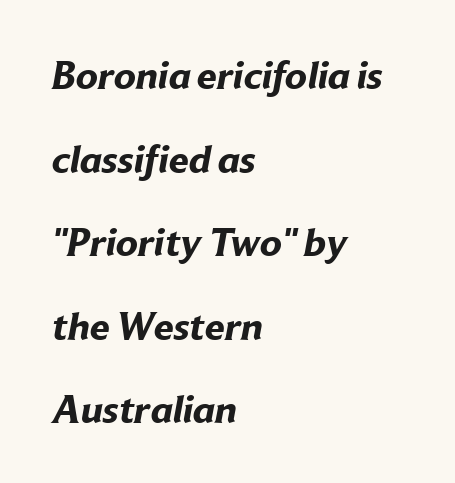
Type style note: lacks serifs. A full-strength bold gives these letters their thick strokes. Glyph-to-glyph distance matches everyday printed text. The designer dialed line spacing up above the default. Layout note: lines flush left.
